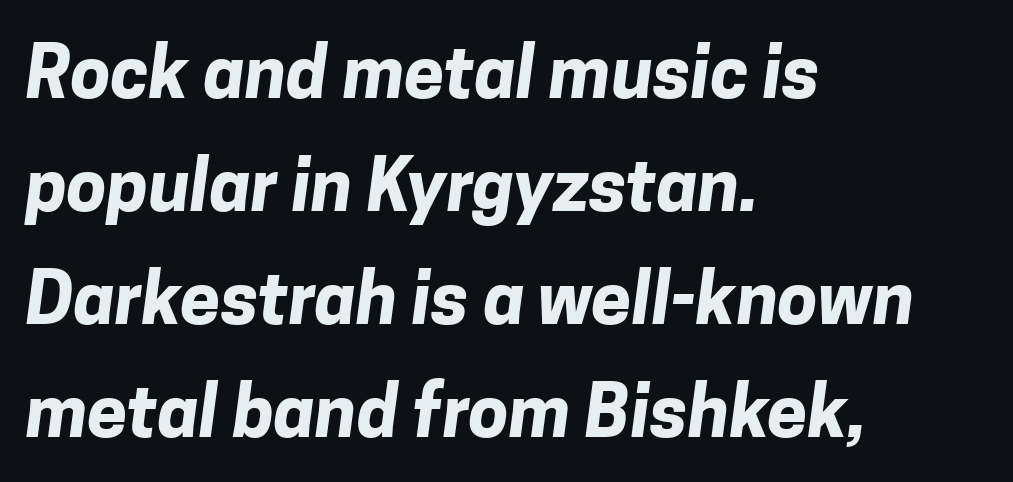
The image shows 72 px bold sans-serif type; set left-aligned, normal line spacing (1.57x), normal letter spacing, not underlined; low stroke contrast and a medium x-height.
